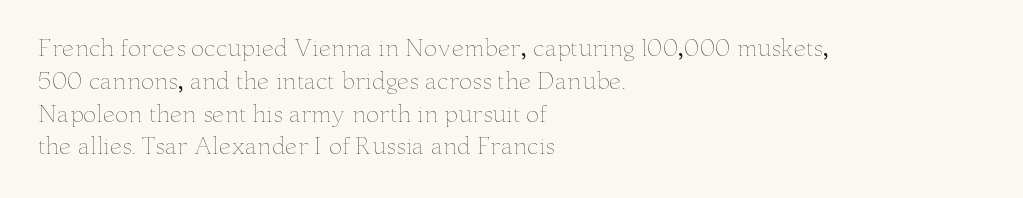
Q: Is the text bold? A: No.
Q: Is the text italic (slanted)? A: No, it is upright.
Q: Is the text underlined? A: No.
Q: How is the paragraph aligned? A: Left-aligned.
Q: Is the spacing between letters normal or unusually wide? A: Normal.
Q: Is the spacing between lines tight, normal or loose? A: Normal.
